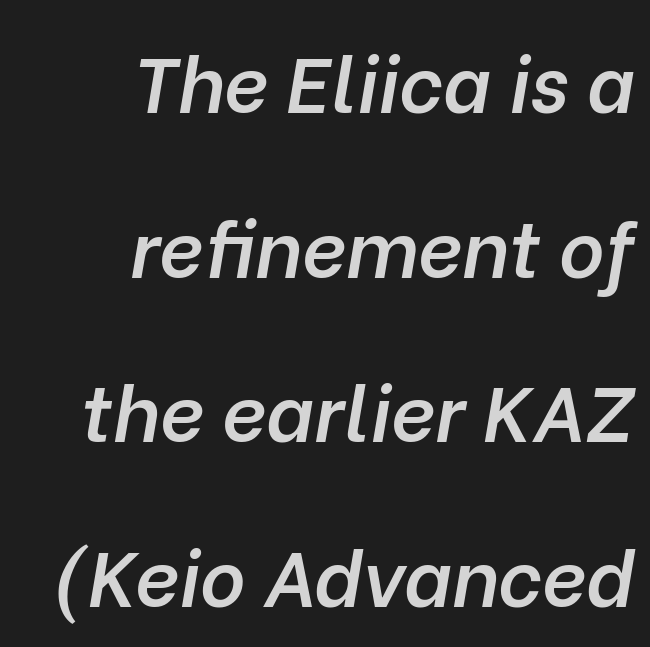
Standard letterfit; no display-style spreading of the glyphs. Caption: multi-line text, flush right, ragged left. The foot of each line stays bare and open. The glyphs look as if they've been sheared to an angle.
